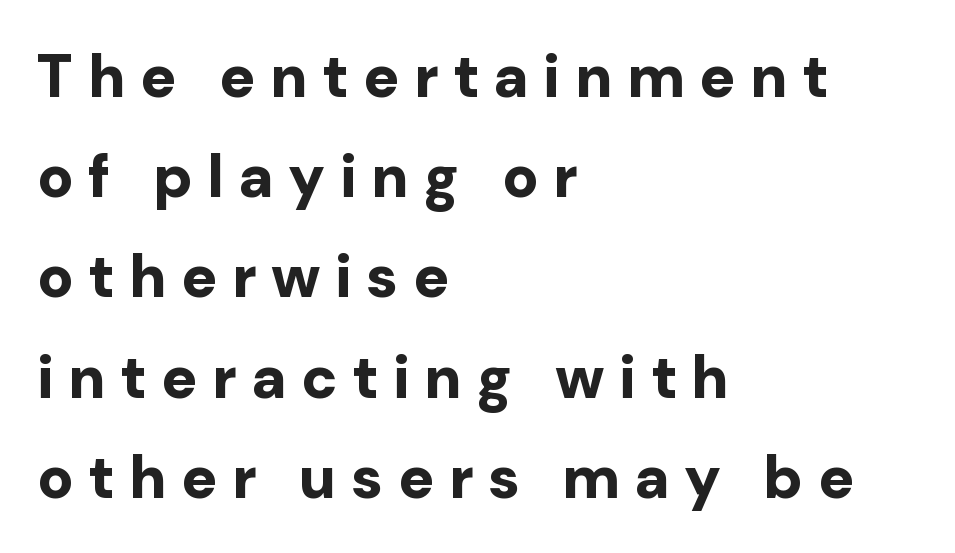
The image shows 60 px bold sans-serif type, upright; set left-aligned, normal line spacing (1.67x), unusually wide letter spacing (+0.24 em), not underlined; low stroke contrast and a medium x-height.
